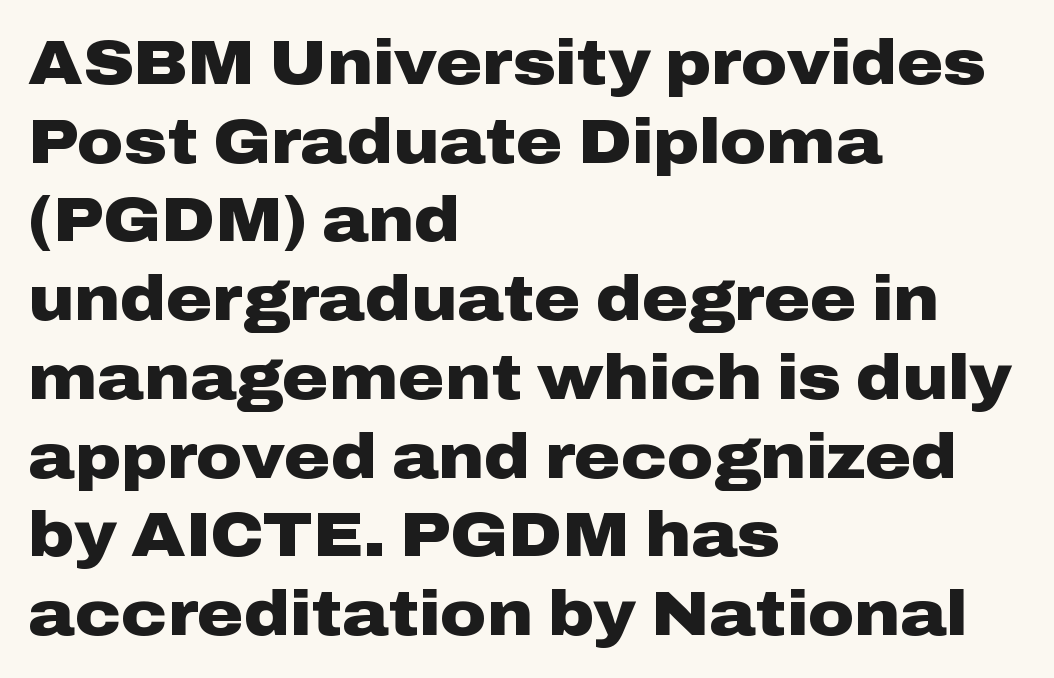
The horizontal fit of the characters is conventional and even. Leading matches the norm, producing a regular column. Heft: maximum for text — a bold. Type style note: lacks serifs. Visually the block forms a straight wall on the left and a jagged coastline on the right. Each letter keeps its own natural width here, so spacing adapts to shape.
